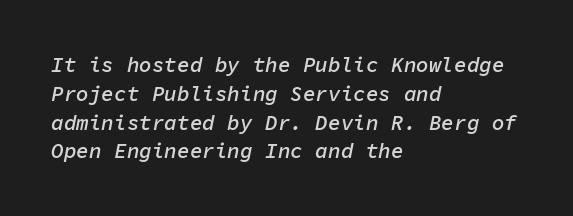
{"italic": "yes", "lean": "right", "slant_degrees": 11, "bold": "semi", "underline": "no", "align": "left", "line_spacing": "normal", "line_spacing_ratio": 1.37, "letter_spacing": "normal", "letter_spacing_em": 0.0, "glyph_px": 21}
